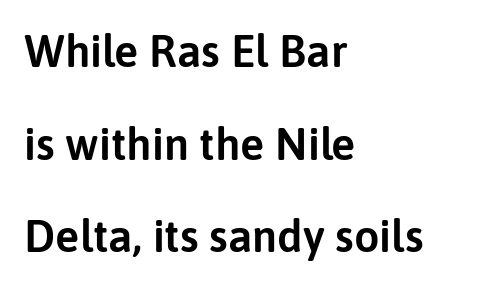
The passage shown is typed in a proportional face where columns would drift. No italicization has been applied; the sample stays upright. Leading: increased. The lines in this sample share a left origin and differ only in where they stop. Clear beneath every line of the passage. The horizontal fit of the characters is conventional and even.
